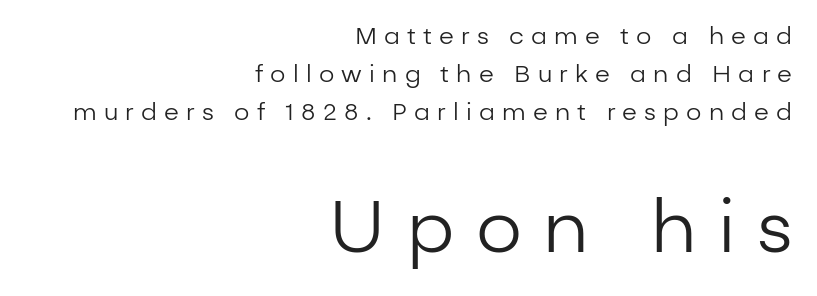
{"serif": "no", "italic": "no", "bold": "no", "weight": "regular", "width": "normal", "stroke_contrast": "low", "x_height": "medium", "monospaced": "no", "underline": "no", "align": "right", "line_spacing": "normal", "line_spacing_ratio": 1.59, "letter_spacing": "wide", "letter_spacing_em": 0.3, "larger_block": "second", "size_ratio": 3.0, "glyph_px": 72}
